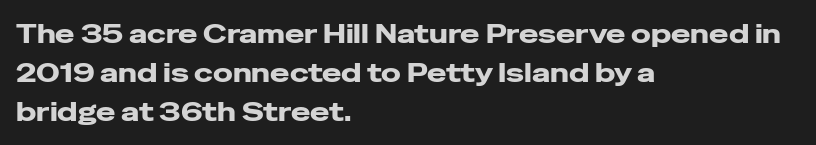
The compositor pushed each line to the left boundary. Every stem runs plumb, perpendicular to the baseline. This sample keeps an unexceptional amount of space between lines. Here the glyphs are tracked normally, forming tight word shapes. Descender tails drop into unmarked territory.
